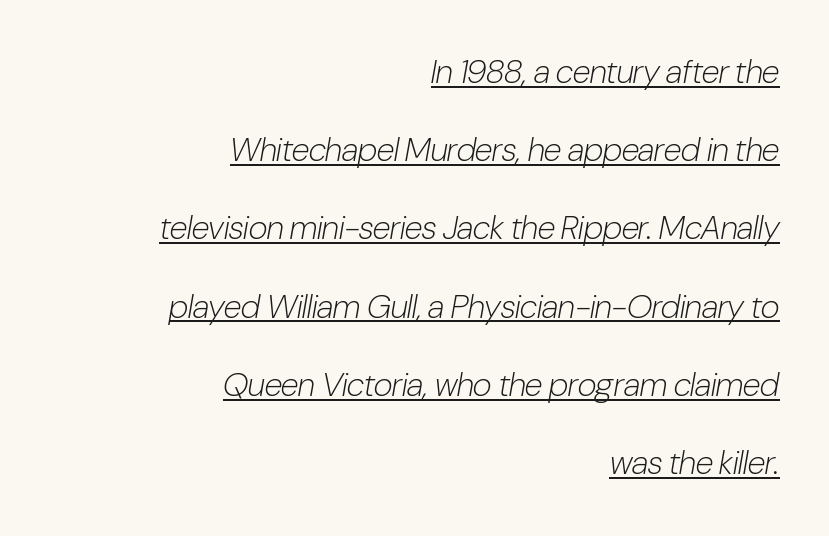
{"italic": "yes", "lean": "right", "slant_degrees": 10, "bold": "no", "weight": "light", "width": "condensed", "stroke_contrast": "low", "x_height": "medium", "monospaced": "no", "underline": "yes", "align": "right", "line_spacing": "loose", "line_spacing_ratio": 2.37, "letter_spacing": "normal", "letter_spacing_em": 0.0, "glyph_px": 33}
